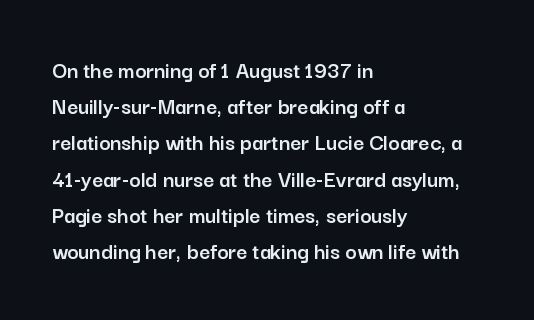
{"italic": "no", "underline": "no", "align": "left", "line_spacing": "normal", "line_spacing_ratio": 1.51, "letter_spacing": "normal", "letter_spacing_em": 0.0, "glyph_px": 24}
